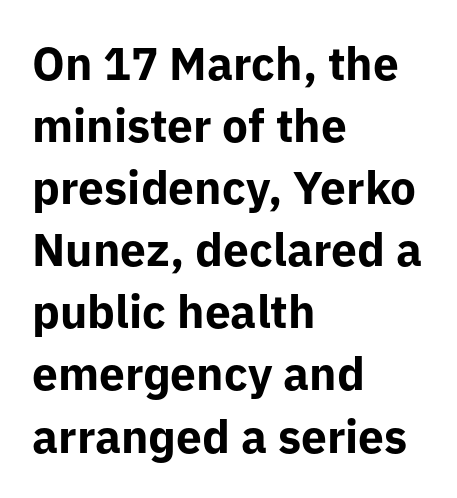
{"serif": "no", "italic": "no", "bold": "yes", "weight": "bold", "width": "normal", "stroke_contrast": "low", "x_height": "medium", "monospaced": "no", "underline": "no", "align": "left", "line_spacing": "normal", "line_spacing_ratio": 1.35, "letter_spacing": "normal", "letter_spacing_em": 0.0, "glyph_px": 46}
